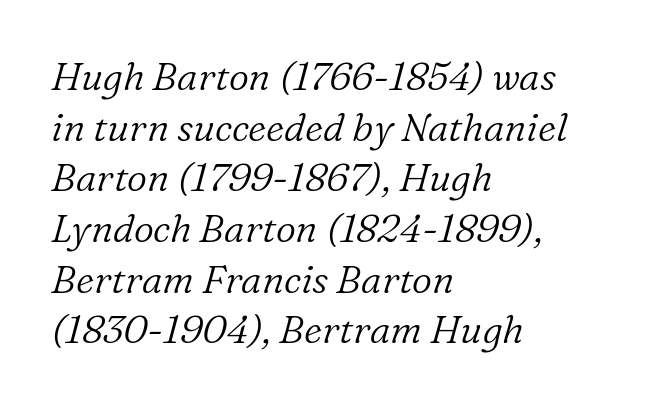
The image shows 39 px light serif type, italic (leaning right); set left-aligned, normal line spacing (1.3x), normal letter spacing, not underlined; low stroke contrast and a medium x-height.
